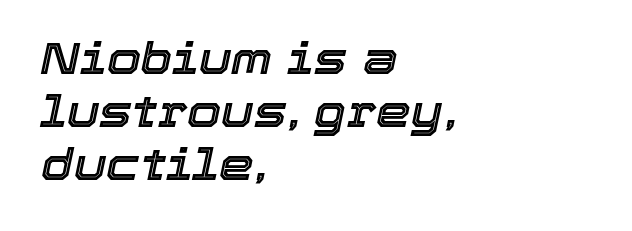
The passage shown is typed in a proportional face where columns would drift. Is the type slanted? Yes — the strokes lean at a clear angle. Just letters on the line, the space beneath them empty. Each word holds together tightly as a unit, with standard inter-letter gaps.
